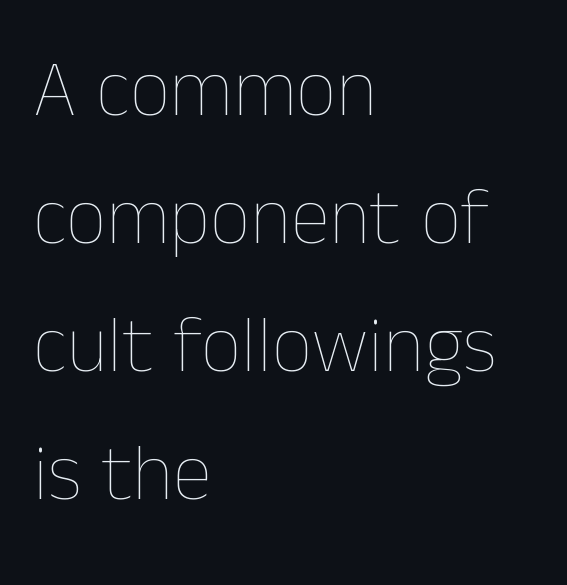
The image shows 80 px thin type, upright; set left-aligned, normal line spacing (1.6x), normal letter spacing, not underlined; low stroke contrast and a medium x-height.
